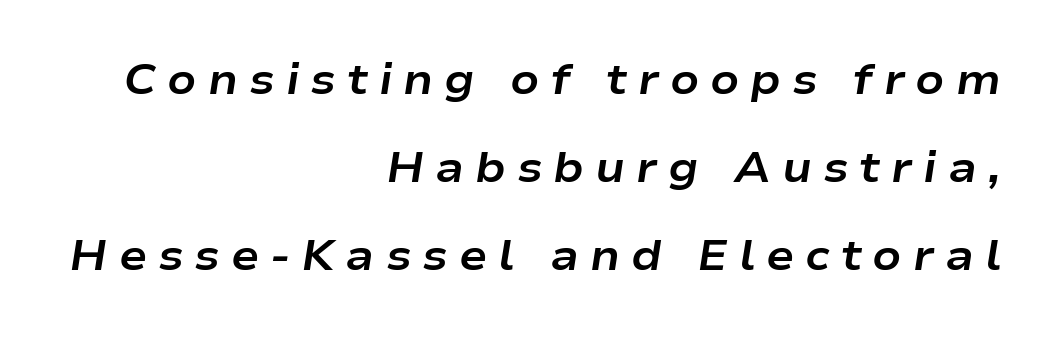
{"italic": "yes", "lean": "right", "slant_degrees": 9, "bold": "yes", "weight": "bold", "width": "wide", "stroke_contrast": "low", "x_height": "medium", "monospaced": "no", "underline": "no", "align": "right", "line_spacing": "loose", "line_spacing_ratio": 2.1, "letter_spacing": "wide", "letter_spacing_em": 0.26, "glyph_px": 42}
